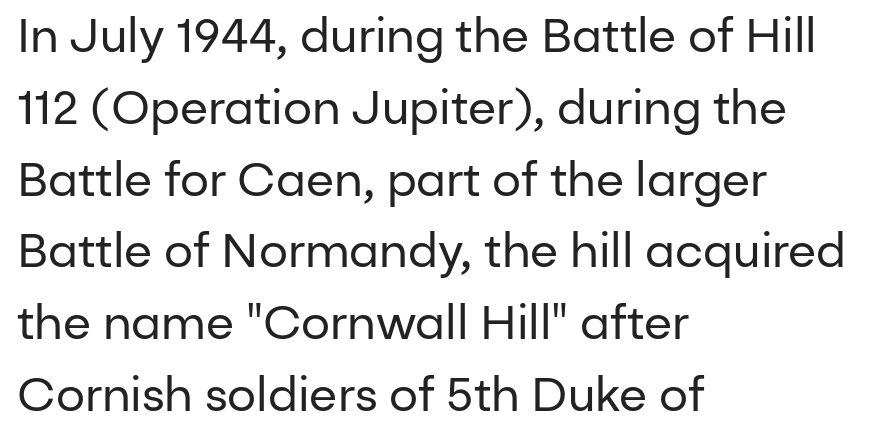
{"serif": "no", "italic": "no", "bold": "no", "weight": "regular", "width": "normal", "stroke_contrast": "low", "x_height": "medium", "monospaced": "no", "underline": "no", "align": "left", "line_spacing": "normal", "line_spacing_ratio": 1.56, "letter_spacing": "normal", "letter_spacing_em": 0.0, "glyph_px": 46}
